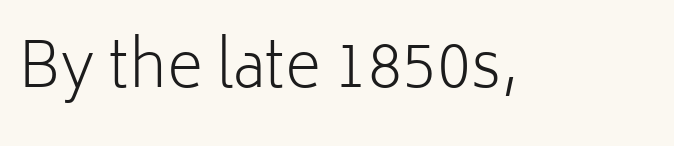
Q: Is the text bold? A: No.
Q: Is the text italic (slanted)? A: No, it is upright.
Q: Is the typeface a serif or a sans-serif typeface? A: Sans-serif.
Q: Is the text underlined? A: No.
Q: Is the spacing between letters normal or unusually wide? A: Normal.
Q: Width (condensed, normal, or wide)? A: Normal.
Q: Stroke contrast? A: Low.
Q: x-height? A: Medium.
Q: Monospaced? A: No.
